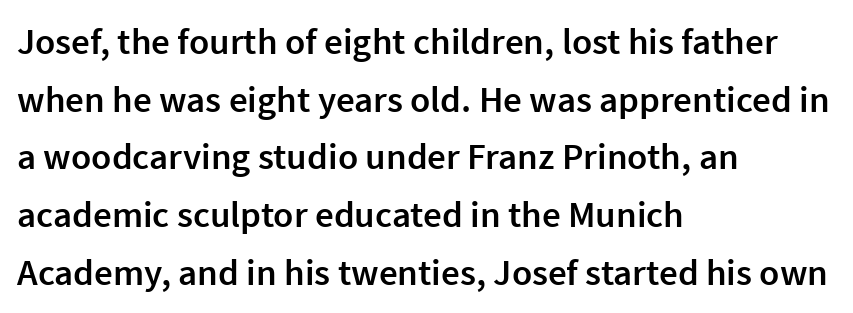
Q: Is the text bold? A: Semi-bold.
Q: Is the text italic (slanted)? A: No, it is upright.
Q: Is the typeface a serif or a sans-serif typeface? A: Sans-serif.
Q: Is the text underlined? A: No.
Q: How is the paragraph aligned? A: Left-aligned.
Q: Is the spacing between letters normal or unusually wide? A: Normal.
Q: Is the spacing between lines tight, normal or loose? A: Normal.
Q: Width (condensed, normal, or wide)? A: Normal.
Q: x-height? A: Medium.
Q: Monospaced? A: No.
